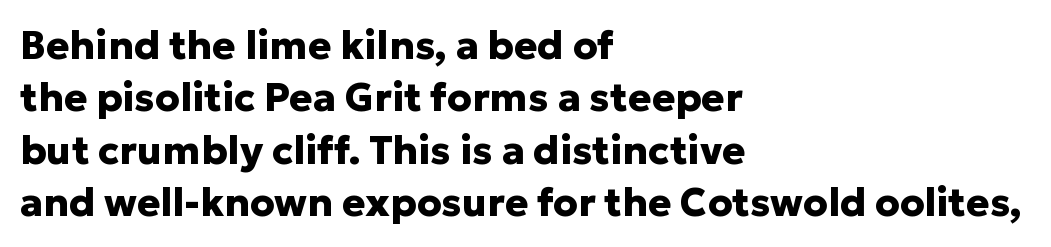
Q: Is the text bold? A: Yes.
Q: Is the text italic (slanted)? A: No, it is upright.
Q: Is the typeface a serif or a sans-serif typeface? A: Sans-serif.
Q: Is the text underlined? A: No.
Q: How is the paragraph aligned? A: Left-aligned.
Q: Is the spacing between letters normal or unusually wide? A: Normal.
Q: Is the spacing between lines tight, normal or loose? A: Normal.
Q: Width (condensed, normal, or wide)? A: Normal.
Q: Stroke contrast? A: Low.
Q: x-height? A: Medium.
Q: Monospaced? A: No.
